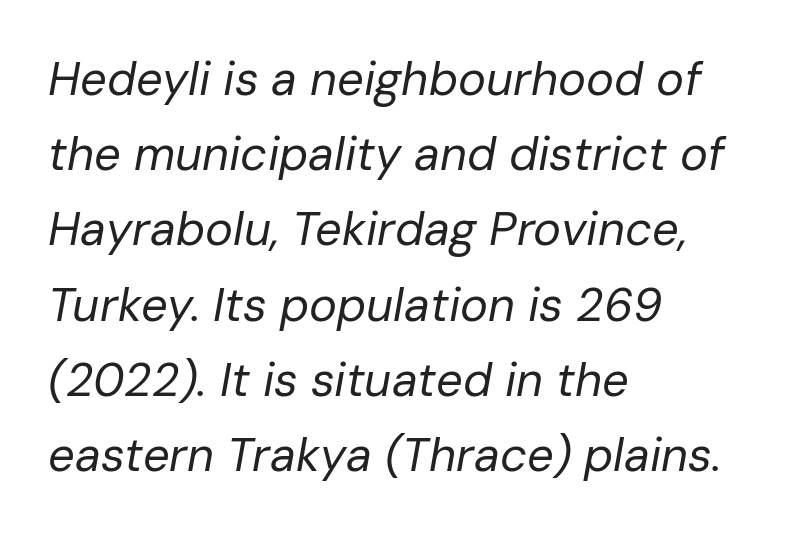
{"italic": "yes", "lean": "right", "slant_degrees": 10, "bold": "no", "weight": "regular", "width": "normal", "stroke_contrast": "low", "x_height": "medium", "monospaced": "no", "underline": "no", "align": "left", "line_spacing": "normal", "line_spacing_ratio": 1.6, "letter_spacing": "normal", "letter_spacing_em": 0.0, "glyph_px": 47}
